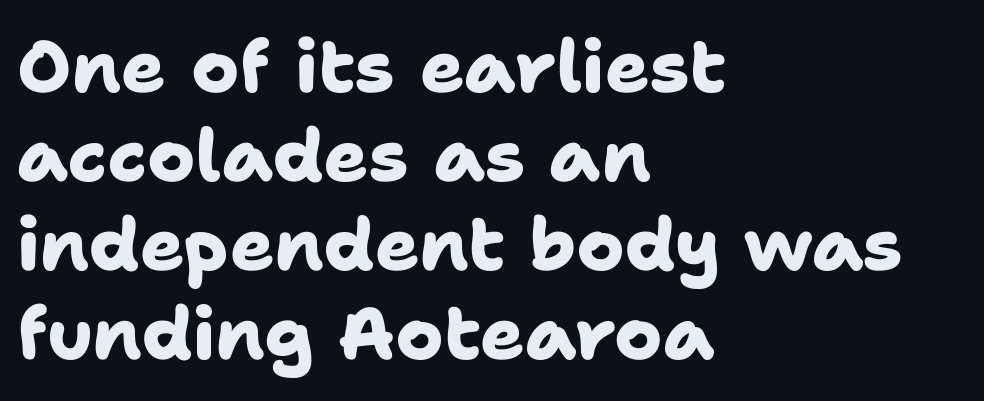
Q: Is the text bold? A: Yes.
Q: Is the typeface a serif or a sans-serif typeface? A: Sans-serif.
Q: Is the text underlined? A: No.
Q: How is the paragraph aligned? A: Left-aligned.
Q: Is the spacing between letters normal or unusually wide? A: Normal.
Q: Width (condensed, normal, or wide)? A: Normal.
Q: Stroke contrast? A: Low.
Q: x-height? A: Medium.
Q: Monospaced? A: No.
